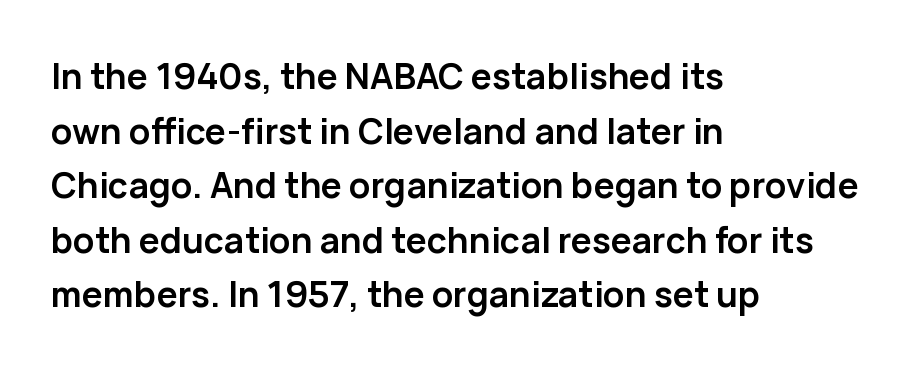
{"serif": "no", "italic": "no", "bold": "yes", "weight": "semibold", "width": "normal", "stroke_contrast": "low", "x_height": "medium", "monospaced": "no", "underline": "no", "align": "left", "line_spacing": "normal", "line_spacing_ratio": 1.56, "letter_spacing": "normal", "letter_spacing_em": 0.0, "glyph_px": 35}
